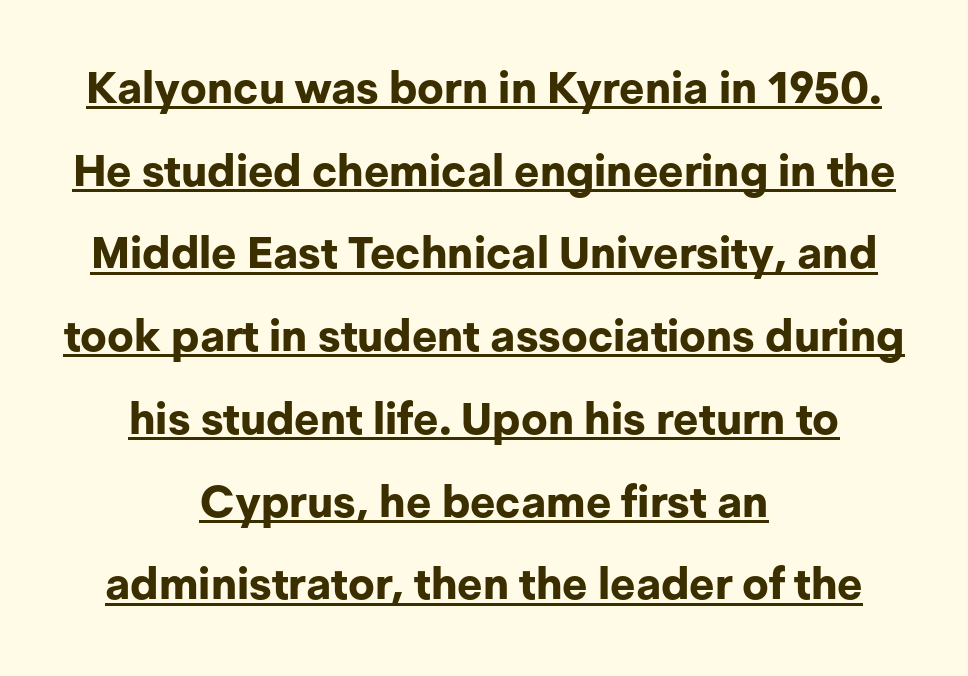
{"serif": "no", "italic": "no", "bold": "yes", "weight": "bold", "width": "normal", "stroke_contrast": "low", "x_height": "medium", "monospaced": "no", "underline": "yes", "align": "center", "line_spacing_ratio": 1.88, "letter_spacing": "normal", "letter_spacing_em": 0.0, "glyph_px": 44}
